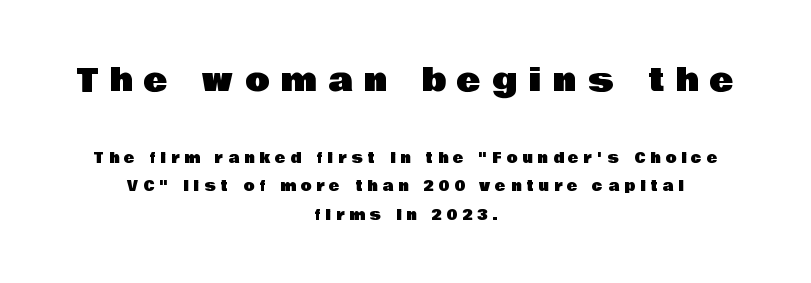
How are the letters spaced? Widely, with obvious added tracking. Are there feet on the stems? There aren't — it's a sans. Think of a printed novel: that variable character pitch is what you see here. The letters stand upright; this is a roman face. Every row of glyphs is offset so its center matches the block's center. Just letters on the line, the space beneath them empty.
